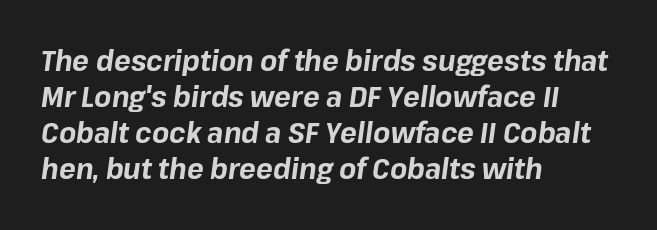
{"italic": "yes", "lean": "right", "slant_degrees": 8, "bold": "yes", "weight": "bold", "width": "normal", "stroke_contrast": "low", "x_height": "medium", "monospaced": "no", "underline": "no", "align": "left", "line_spacing": "normal", "line_spacing_ratio": 1.29, "letter_spacing": "normal", "letter_spacing_em": 0.0, "glyph_px": 28}
